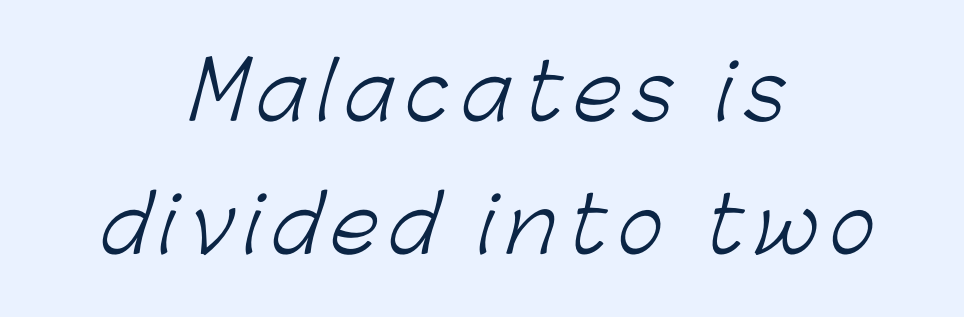
The image shows 78 px light sans-serif type; set centered, line spacing 1.71x, not underlined; low stroke contrast and a medium x-height.
